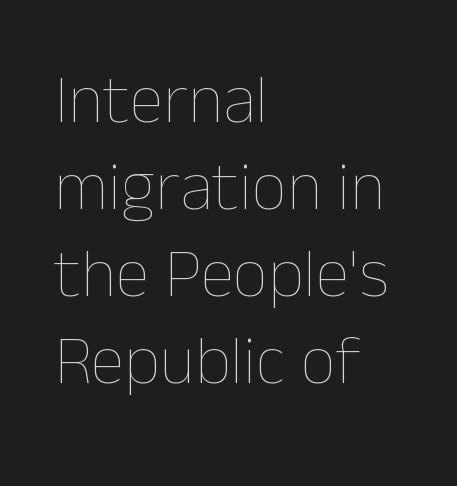
{"italic": "no", "bold": "no", "weight": "thin", "width": "normal", "stroke_contrast": "low", "x_height": "medium", "monospaced": "no", "underline": "no", "align": "left", "line_spacing": "normal", "line_spacing_ratio": 1.26, "letter_spacing": "normal", "letter_spacing_em": 0.0, "glyph_px": 69}
